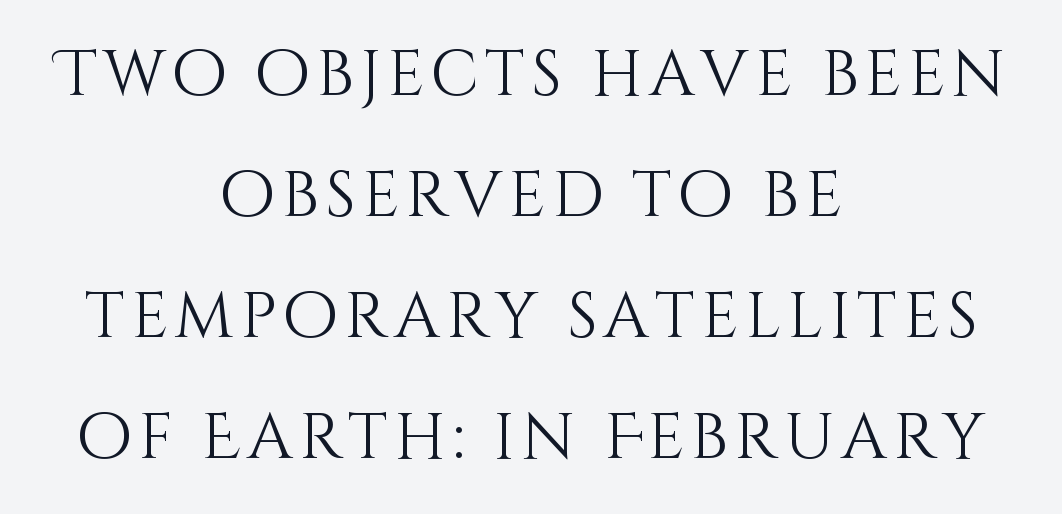
The image shows 64 px light type, upright; set centered, line spacing 1.89x, not underlined; medium stroke contrast and a large x-height.
